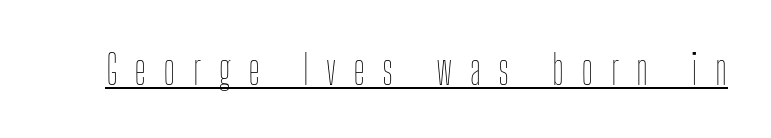
The image shows 41 px thin, condensed type, upright; set unusually wide letter spacing (+0.42 em), underlined; low stroke contrast and a medium x-height.
